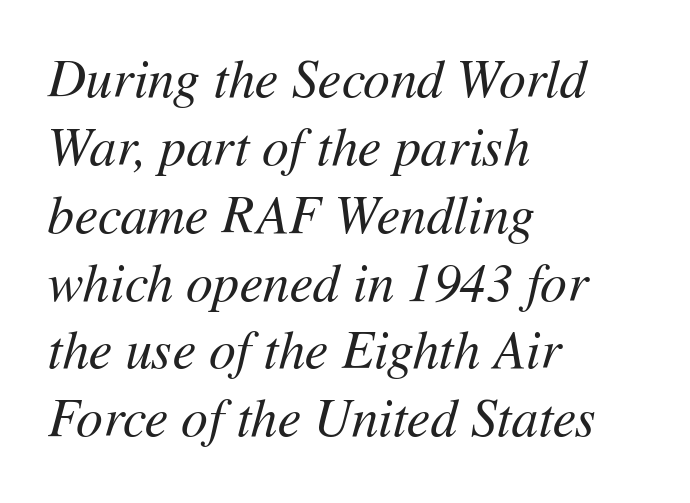
The paragraph has a hard left edge and a soft right edge. The lines sit at an ordinary, default distance from one another. A light-to-regular cut is what we see here. The typography opts for an oblique posture over an upright one. A bare baseline throughout the passage. A typesetter would call this zero additional tracking.
